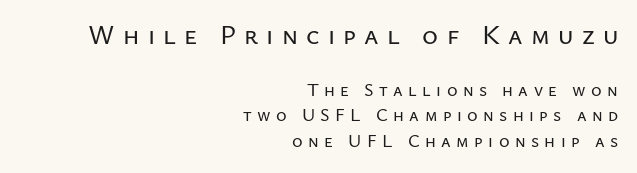
Q: Is the text italic (slanted)? A: No, it is upright.
Q: Is the text underlined? A: No.
Q: How is the paragraph aligned? A: Right-aligned.
Q: Is the spacing between letters normal or unusually wide? A: Unusually wide.
Q: Is the spacing between lines tight, normal or loose? A: Normal.
Q: Which block of text is set in a larger size, the first (top) or the second (bottom)? A: The first (top) one.
